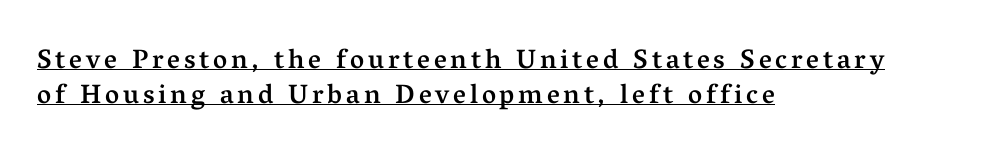
The compositor pushed each line to the left boundary. Line spacing here is normal. Notice how the stems are strictly vertical — no italics here. The specimen includes a rule beneath the text block's lines. The typesetting leans somewhat heavy: a semibold.
